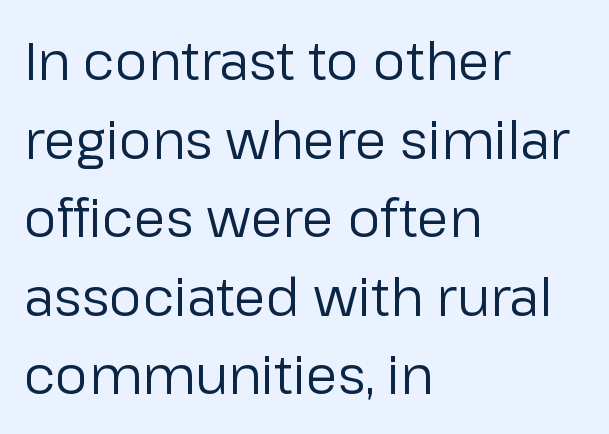
Weight: not bold — regular or lighter. Grotesque or geometric, the face here clearly has no serifs. Honestly, there is no underline to notice here at all. Leading matches the norm, producing a regular column. Style check: upright.
